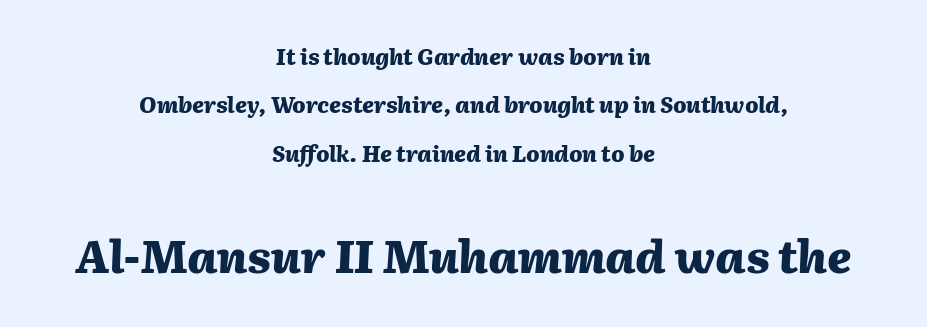
Characters follow at the spacing the type designer built in. In terms of weight, the rendering is a true, heavy bold. Here the designer chose a conventional face with non-uniform glyph widths. Each row of text sits above clean, open space. Visually, the bottom section dominates because its glyphs are scaled up. Compared with typical paragraphs, the rows here are farther apart.
